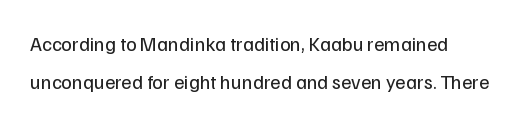
The image shows 20 px text type, upright; set loose line spacing (1.9x), normal letter spacing, not underlined.
